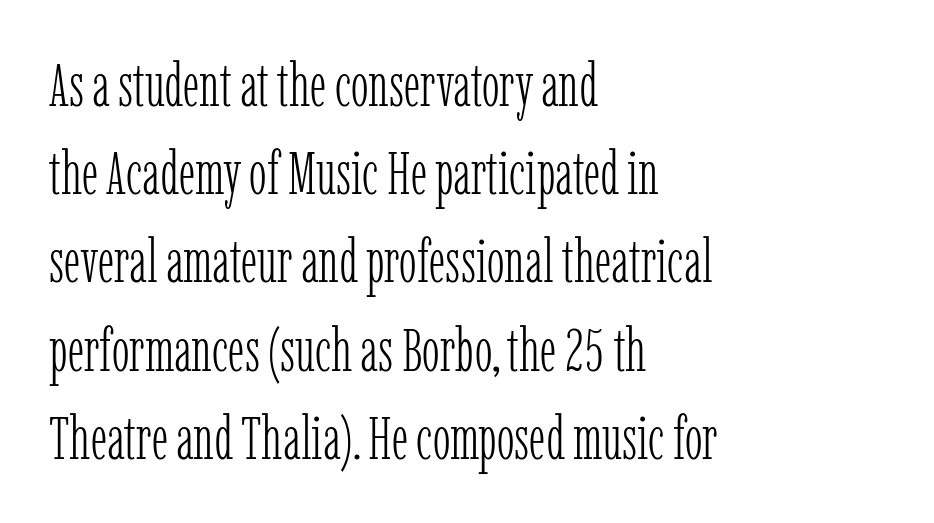
The passage is arranged the way most books set body copy — flush left. This reads as an unemphasized weight, regular at the heaviest. The passage shown stacks its lines at a standard gap. Look at the tracking — it's just the regular setting, nothing added. The letters advance in unequal steps, a hallmark of proportional type.
